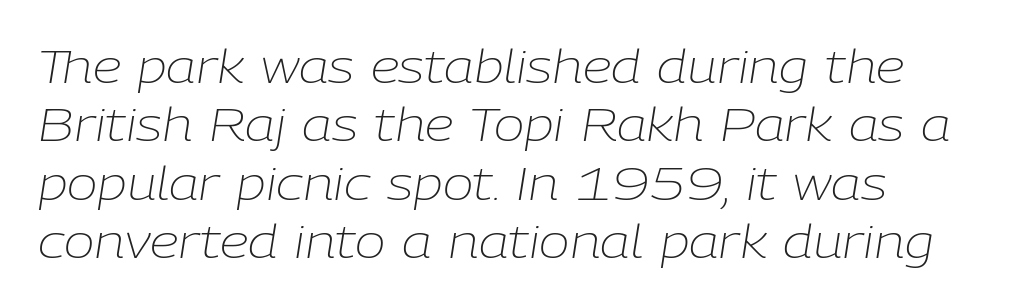
{"italic": "yes", "lean": "right", "slant_degrees": 9, "bold": "no", "weight": "light", "width": "normal", "stroke_contrast": "low", "x_height": "medium", "monospaced": "no", "underline": "no", "line_spacing": "normal", "line_spacing_ratio": 1.27, "letter_spacing": "normal", "letter_spacing_em": 0.0, "glyph_px": 46}
